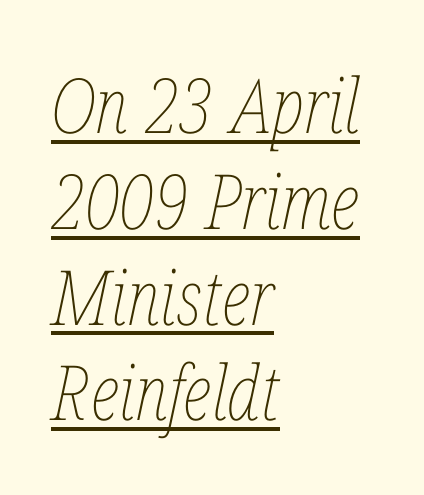
{"italic": "yes", "lean": "right", "slant_degrees": 12, "bold": "no", "weight": "thin", "width": "condensed", "stroke_contrast": "low", "x_height": "medium", "monospaced": "no", "underline": "yes", "align": "left", "line_spacing": "normal", "line_spacing_ratio": 1.26, "letter_spacing": "normal", "letter_spacing_em": 0.0, "glyph_px": 76}
